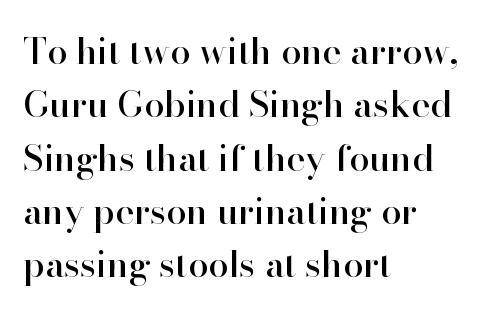
Q: Is the text italic (slanted)? A: No, it is upright.
Q: Is the typeface a serif or a sans-serif typeface? A: Serif.
Q: Is the text underlined? A: No.
Q: How is the paragraph aligned? A: Left-aligned.
Q: Is the spacing between letters normal or unusually wide? A: Normal.
Q: Is the spacing between lines tight, normal or loose? A: Normal.
Q: Width (condensed, normal, or wide)? A: Normal.
Q: Stroke contrast? A: High.
Q: x-height? A: Small.
Q: Monospaced? A: No.
